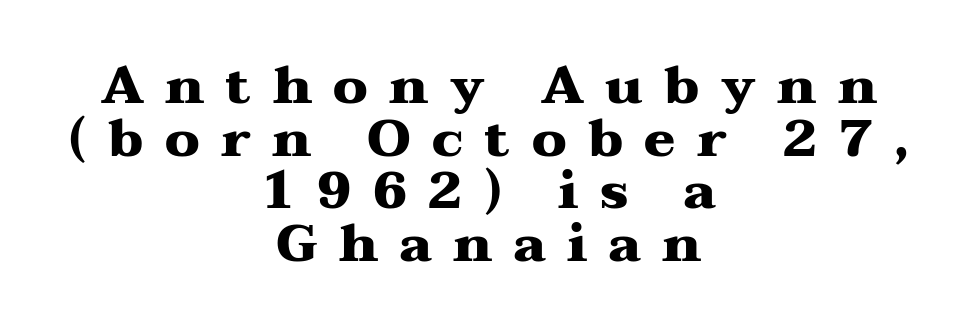
Q: Is the text bold? A: Yes.
Q: Is the text italic (slanted)? A: No, it is upright.
Q: Is the typeface a serif or a sans-serif typeface? A: Serif.
Q: Is the text underlined? A: No.
Q: How is the paragraph aligned? A: Centered.
Q: Is the spacing between letters normal or unusually wide? A: Unusually wide.
Q: Is the spacing between lines tight, normal or loose? A: Tight.
Q: Width (condensed, normal, or wide)? A: Wide.
Q: Stroke contrast? A: Medium.
Q: x-height? A: Medium.
Q: Monospaced? A: No.
